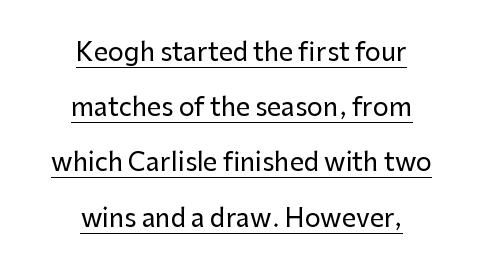
Horizontally, the lines are justified to the midpoint only. The letterforms sit shoulder to shoulder at normal distance. The lines are spread far apart with generous leading. The letters stand upright; this is a roman face. A rule runs beneath these lines of type.
